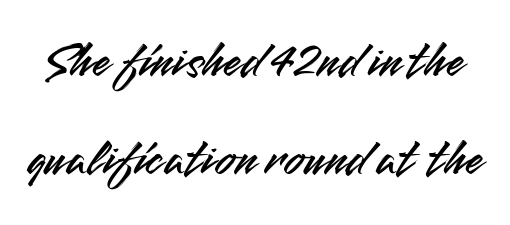
The image shows 52 px sans-serif type; set line spacing 1.89x, normal letter spacing, not underlined; medium stroke contrast and a small x-height.
